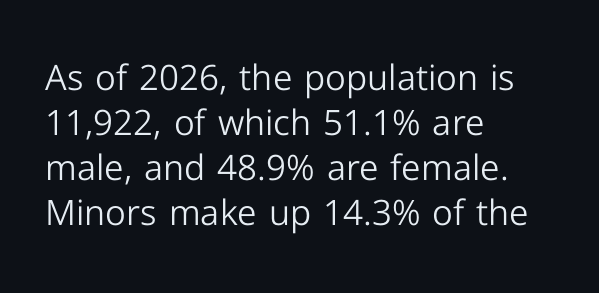
Q: Is the text bold? A: No.
Q: Is the text italic (slanted)? A: No, it is upright.
Q: Is the typeface a serif or a sans-serif typeface? A: Sans-serif.
Q: Is the text underlined? A: No.
Q: How is the paragraph aligned? A: Left-aligned.
Q: Is the spacing between letters normal or unusually wide? A: Normal.
Q: Is the spacing between lines tight, normal or loose? A: Normal.
Q: Width (condensed, normal, or wide)? A: Normal.
Q: Stroke contrast? A: Low.
Q: x-height? A: Medium.
Q: Monospaced? A: No.
